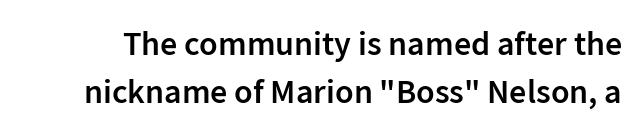
The image shows 34 px semibold sans-serif type, upright; set normal line spacing (1.4x), normal letter spacing, not underlined; low stroke contrast and a medium x-height.
